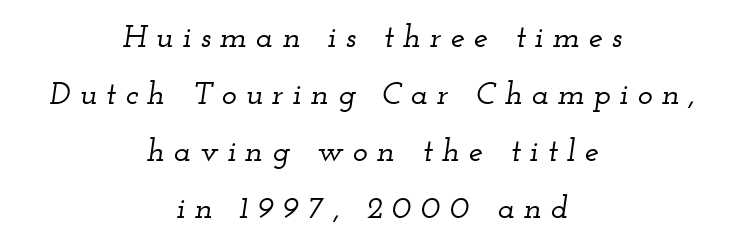
The face used here is seriffed, in the tradition of book romans. Substantial extra tracking has been applied to these lines. These lines are centered, leaving both edges ragged. Every character sits at an angle, as italics do. The letters advance in unequal steps, a hallmark of proportional type.
